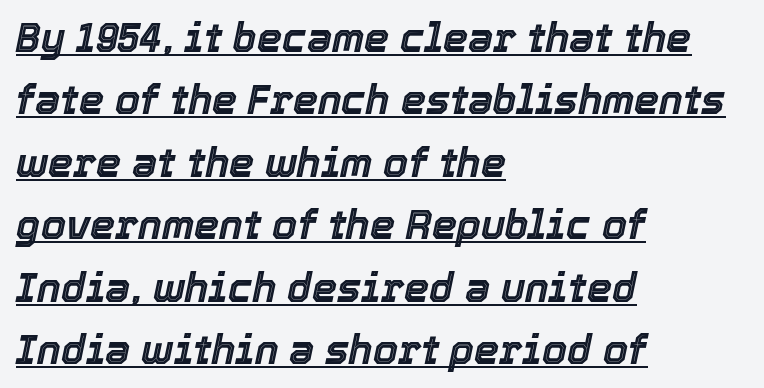
Q: Is the text italic (slanted)? A: Yes, it leans right by about 12 degrees.
Q: Is the text underlined? A: Yes.
Q: How is the paragraph aligned? A: Left-aligned.
Q: Is the spacing between letters normal or unusually wide? A: Normal.
Q: Is the spacing between lines tight, normal or loose? A: Normal.
Q: Width (condensed, normal, or wide)? A: Normal.
Q: x-height? A: Medium.
Q: Monospaced? A: No.
